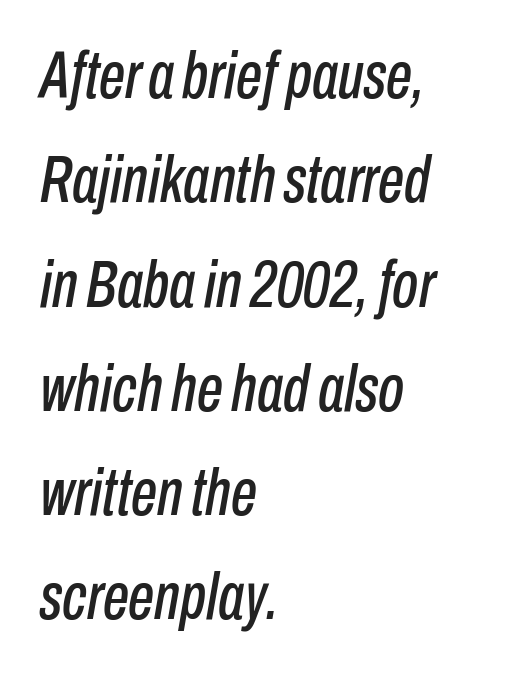
It's the slanting kind of type. The letters advance in unequal steps, a hallmark of proportional type. Observe the ordinary spacing: letters are neighbours, not strangers. Type without underlining. Rows of type keep a routine distance in the vertical direction.
